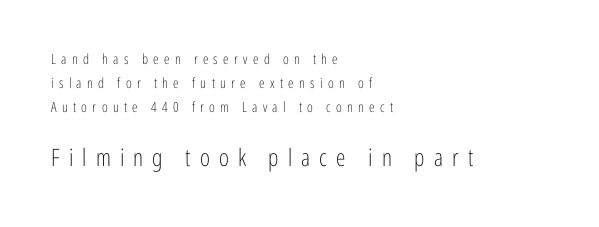
Q: Is the text bold? A: No.
Q: Is the text italic (slanted)? A: No, it is upright.
Q: Is the text underlined? A: No.
Q: How is the paragraph aligned? A: Left-aligned.
Q: Is the spacing between letters normal or unusually wide? A: Unusually wide.
Q: Which block of text is set in a larger size, the first (top) or the second (bottom)? A: The second (bottom) one.
